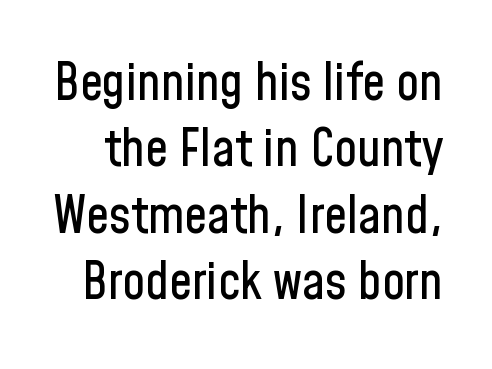
Q: Is the text italic (slanted)? A: No, it is upright.
Q: Is the typeface a serif or a sans-serif typeface? A: Sans-serif.
Q: Is the text underlined? A: No.
Q: Is the spacing between letters normal or unusually wide? A: Normal.
Q: Is the spacing between lines tight, normal or loose? A: Normal.
Q: Width (condensed, normal, or wide)? A: Condensed.
Q: Stroke contrast? A: Low.
Q: x-height? A: Medium.
Q: Monospaced? A: No.
